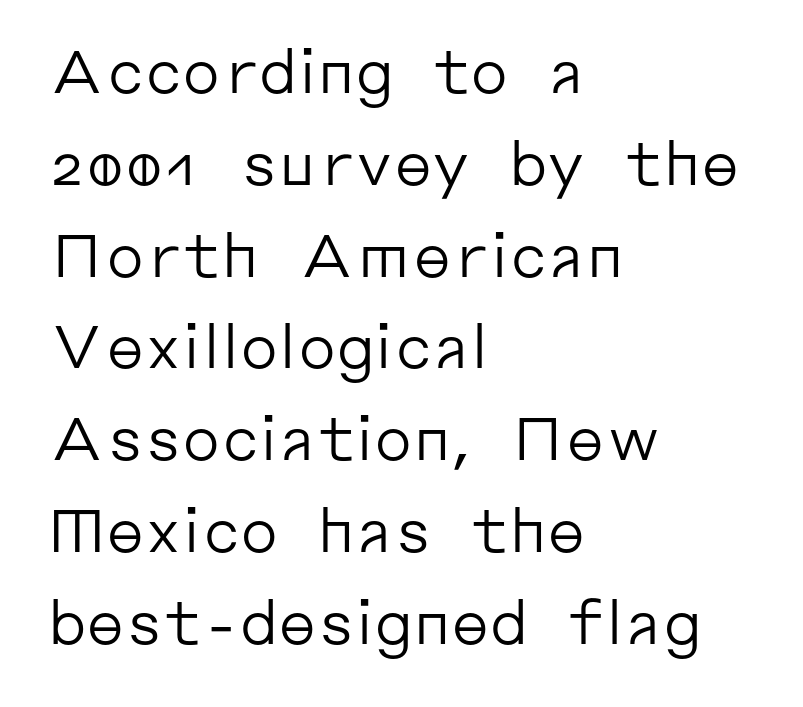
The image shows 60 px regular-weight sans-serif type, upright; set left-aligned, normal line spacing (1.53x), normal letter spacing, not underlined; low stroke contrast and a medium x-height.
